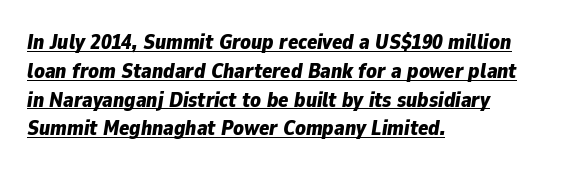
{"italic": "yes", "lean": "right", "slant_degrees": 9, "bold": "yes", "underline": "yes", "align": "left", "line_spacing": "normal", "line_spacing_ratio": 1.37, "letter_spacing": "normal", "letter_spacing_em": 0.0, "glyph_px": 21}
